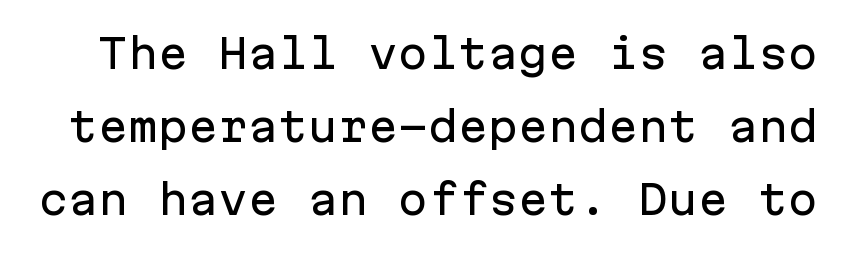
The image shows 40 px sans-serif type, upright, monospaced; set line spacing 1.83x, normal letter spacing, not underlined; low stroke contrast and a medium x-height.
